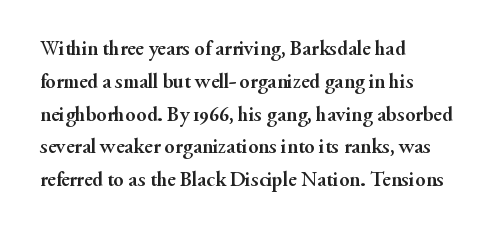
Weight check: bold — yes, fully. This rendering features lettering with no underline. This is the regular roman posture of the typeface. Is there much room between lines? A standard amount, neither cramped nor airy. No extra tracking has been applied to these lines. The rag falls on the right side of this text block.
